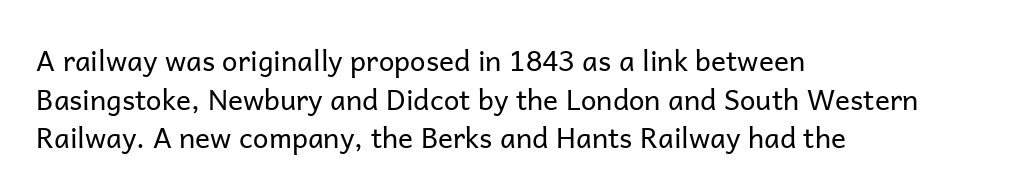
These lines are set flush left with a ragged right edge. Varying glyph widths throughout — classic text-font behaviour. Is this a sans? Yes — the strokes have no serifs. Bare-footed words on every line. Rows of type keep a routine distance in the vertical direction.
